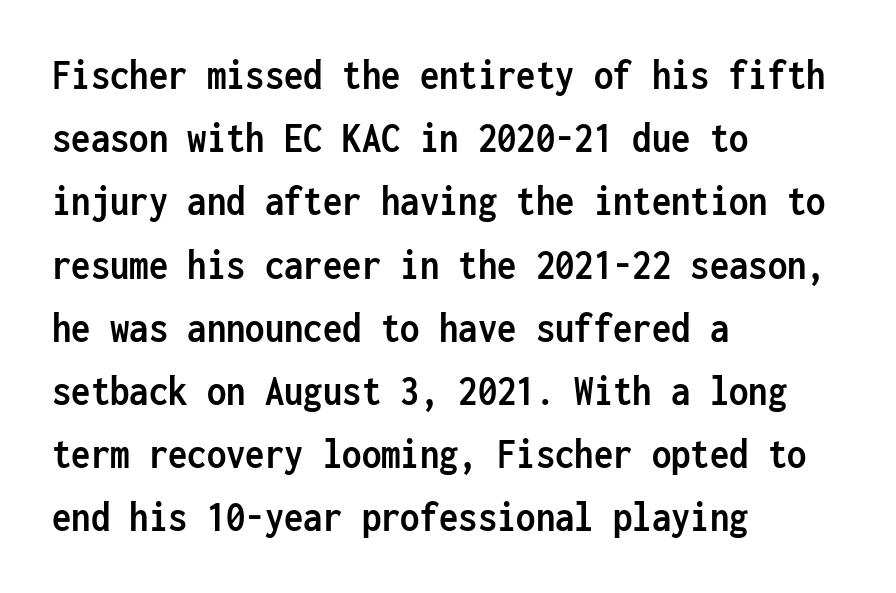
The image shows 43 px semibold, condensed sans-serif type, upright, monospaced; set left-aligned, normal line spacing (1.47x), normal letter spacing, not underlined; low stroke contrast and a medium x-height.
